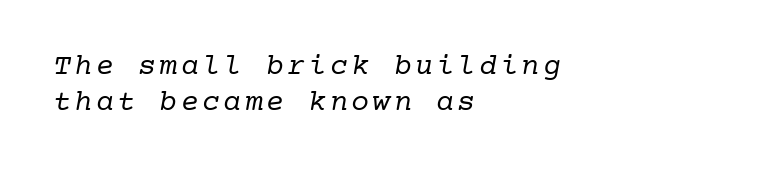
Check where the strokes stop: tiny serifs finish them off. Honestly, there is no underline to notice here at all. Nothing heavy about these letters — not bold at all. Monospaced: the letters line up in strict vertical columns. Compared with a centered layout, this one pins lines to the left instead.
